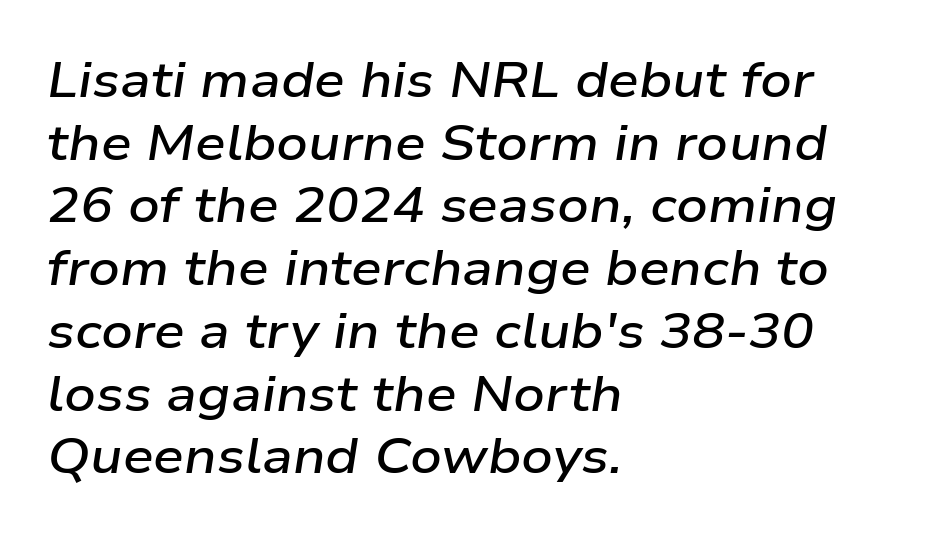
Q: Is the text bold? A: Semi-bold.
Q: Is the text italic (slanted)? A: Yes, it leans right by about 9 degrees.
Q: Is the text underlined? A: No.
Q: How is the paragraph aligned? A: Left-aligned.
Q: Is the spacing between letters normal or unusually wide? A: Normal.
Q: Is the spacing between lines tight, normal or loose? A: Normal.
Q: Width (condensed, normal, or wide)? A: Wide.
Q: Stroke contrast? A: Low.
Q: x-height? A: Medium.
Q: Monospaced? A: No.
